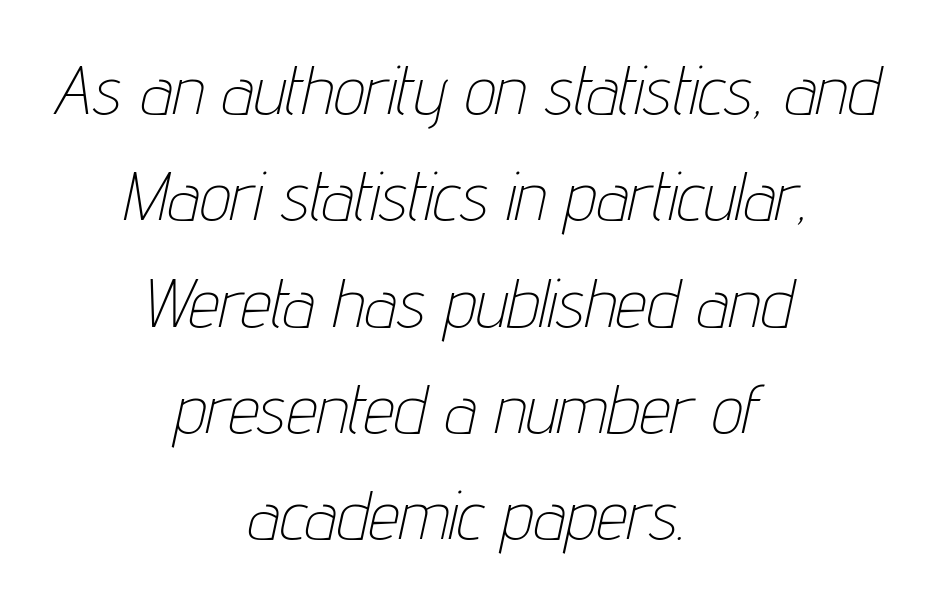
{"italic": "yes", "lean": "right", "slant_degrees": 12, "bold": "no", "weight": "thin", "width": "condensed", "stroke_contrast": "low", "x_height": "medium", "monospaced": "no", "underline": "no", "align": "center", "line_spacing": "normal", "line_spacing_ratio": 1.54, "letter_spacing": "normal", "letter_spacing_em": 0.0, "glyph_px": 69}
